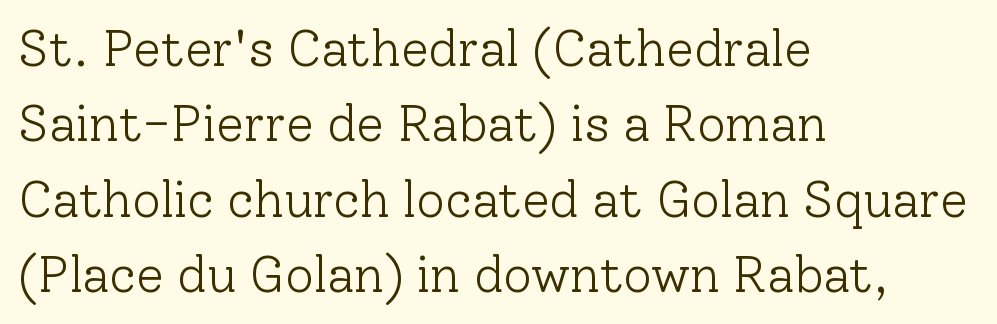
Q: Is the text bold? A: No.
Q: Is the text italic (slanted)? A: No, it is upright.
Q: Is the typeface a serif or a sans-serif typeface? A: Serif.
Q: Is the text underlined? A: No.
Q: How is the paragraph aligned? A: Left-aligned.
Q: Is the spacing between letters normal or unusually wide? A: Normal.
Q: Is the spacing between lines tight, normal or loose? A: Normal.
Q: Width (condensed, normal, or wide)? A: Normal.
Q: Stroke contrast? A: Low.
Q: x-height? A: Medium.
Q: Monospaced? A: No.
